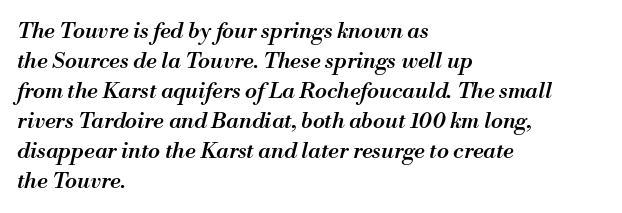
Semibold letterforms, between regular and bold. The lines are quadded left. Whoever set this chose a conventional vertical rhythm. Inter-character spacing is left at the font's built-in metrics.
